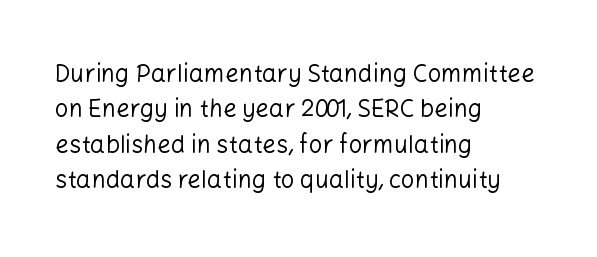
{"italic": "no", "bold": "no", "underline": "no", "align": "left", "line_spacing": "normal", "line_spacing_ratio": 1.47, "letter_spacing": "normal", "letter_spacing_em": 0.0, "glyph_px": 24}
